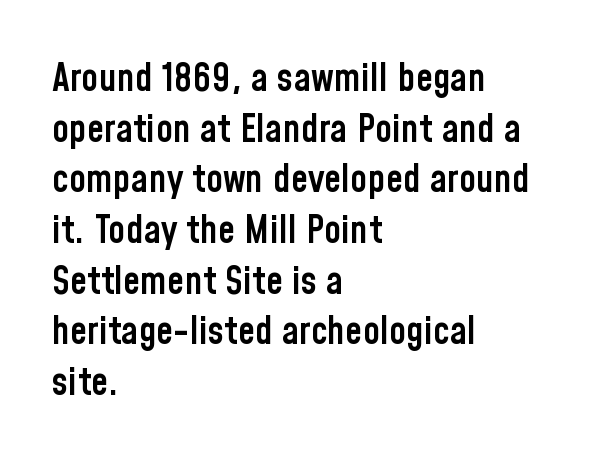
Q: Is the text bold? A: Semi-bold.
Q: Is the text italic (slanted)? A: No, it is upright.
Q: Is the typeface a serif or a sans-serif typeface? A: Sans-serif.
Q: Is the text underlined? A: No.
Q: How is the paragraph aligned? A: Left-aligned.
Q: Is the spacing between letters normal or unusually wide? A: Normal.
Q: Is the spacing between lines tight, normal or loose? A: Normal.
Q: Width (condensed, normal, or wide)? A: Condensed.
Q: Stroke contrast? A: Low.
Q: x-height? A: Medium.
Q: Monospaced? A: No.
